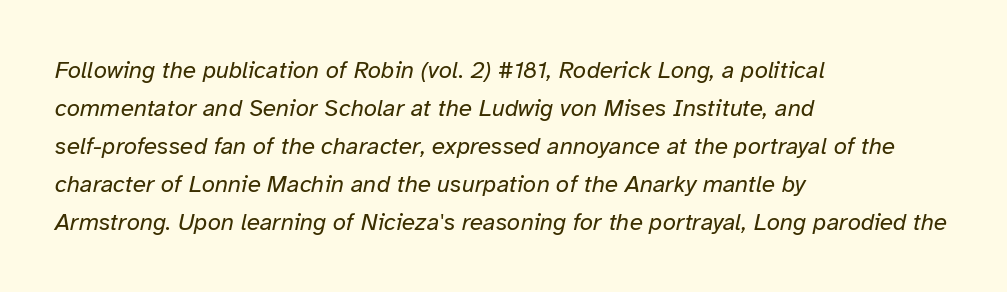
{"italic": "yes", "lean": "right", "slant_degrees": 12, "bold": "no", "underline": "no", "align": "left", "line_spacing": "normal", "line_spacing_ratio": 1.58, "letter_spacing": "normal", "letter_spacing_em": 0.0, "glyph_px": 24}
